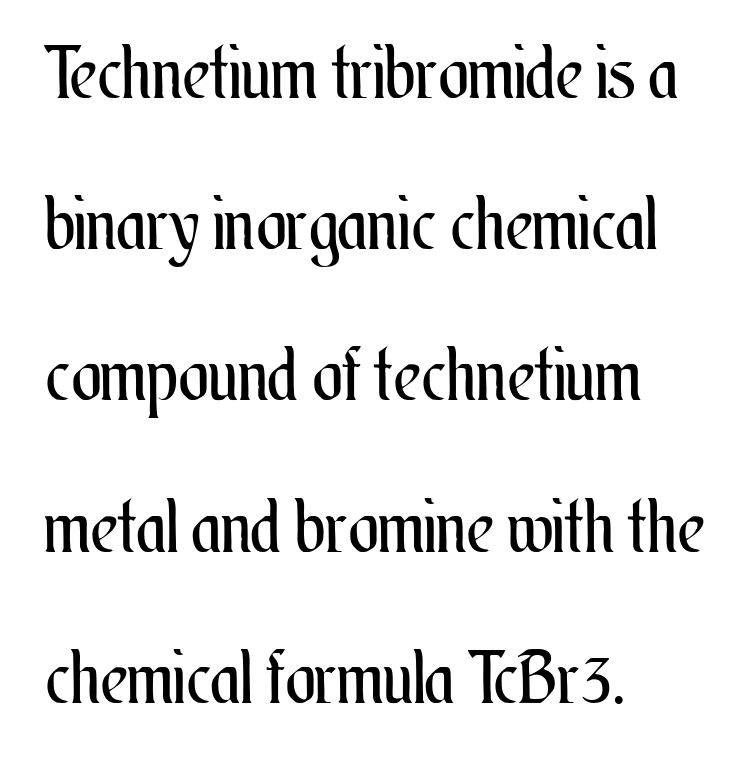
Leftover space on each line is placed entirely after the last word. The face looks like a standard text weight, possibly lighter. Style check: upright. The rendering uses a large line-height, opening up the rows. Bare-footed words on every line. Character widths vary here, with narrow letters taking less room than wide ones.
